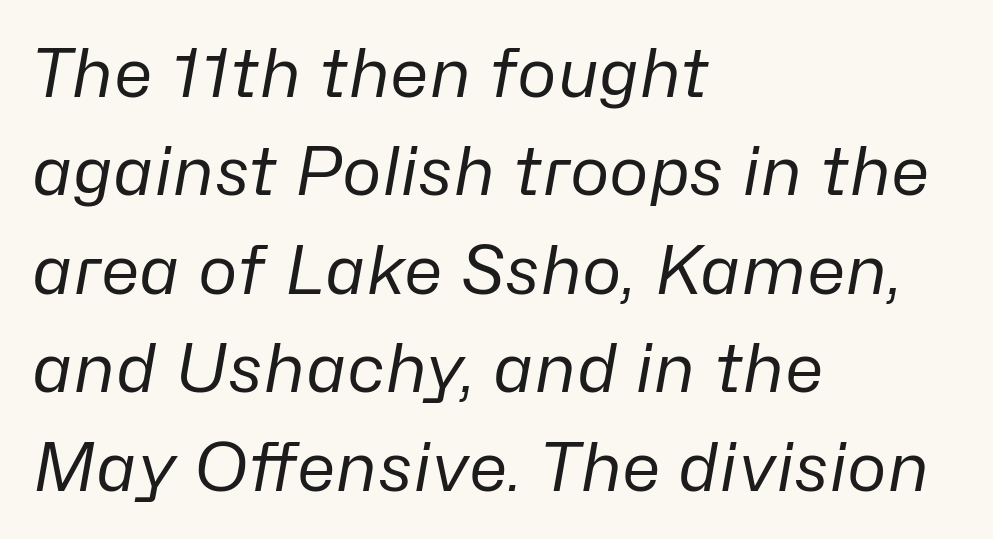
Q: Is the text bold? A: No.
Q: Is the text italic (slanted)? A: Yes, it leans right by about 10 degrees.
Q: Is the text underlined? A: No.
Q: How is the paragraph aligned? A: Left-aligned.
Q: Is the spacing between letters normal or unusually wide? A: Normal.
Q: Is the spacing between lines tight, normal or loose? A: Normal.
Q: Width (condensed, normal, or wide)? A: Normal.
Q: Stroke contrast? A: Low.
Q: x-height? A: Medium.
Q: Monospaced? A: No.
